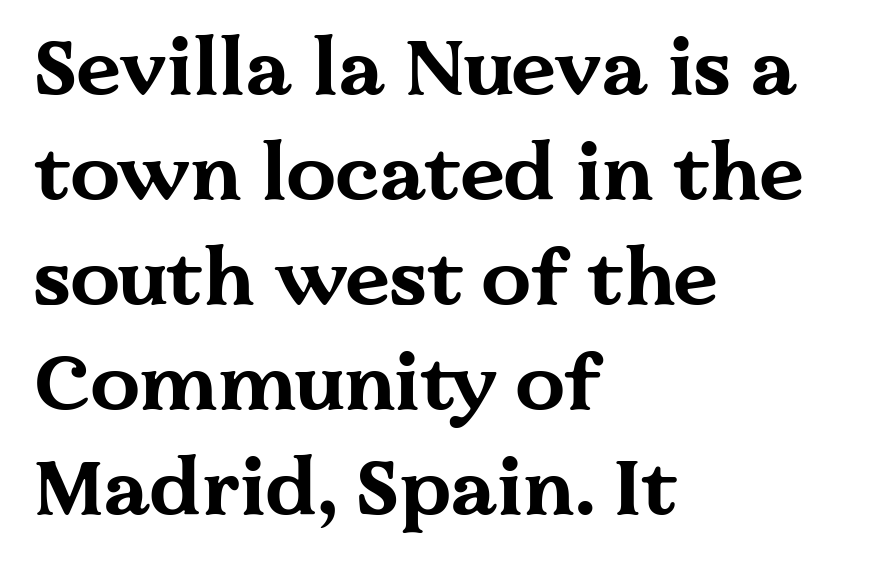
Q: Is the text bold? A: Yes.
Q: Is the text italic (slanted)? A: No, it is upright.
Q: Is the typeface a serif or a sans-serif typeface? A: Serif.
Q: Is the text underlined? A: No.
Q: How is the paragraph aligned? A: Left-aligned.
Q: Is the spacing between letters normal or unusually wide? A: Normal.
Q: Is the spacing between lines tight, normal or loose? A: Normal.
Q: Width (condensed, normal, or wide)? A: Wide.
Q: Stroke contrast? A: Medium.
Q: x-height? A: Medium.
Q: Monospaced? A: No.
